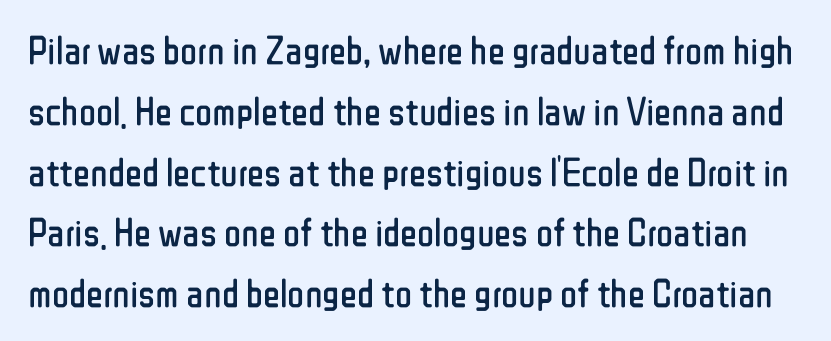
{"serif": "no", "italic": "no", "bold": "no", "weight": "regular", "width": "condensed", "stroke_contrast": "low", "x_height": "medium", "monospaced": "no", "underline": "no", "line_spacing": "normal", "line_spacing_ratio": 1.52, "letter_spacing": "normal", "letter_spacing_em": 0.0, "glyph_px": 40}
